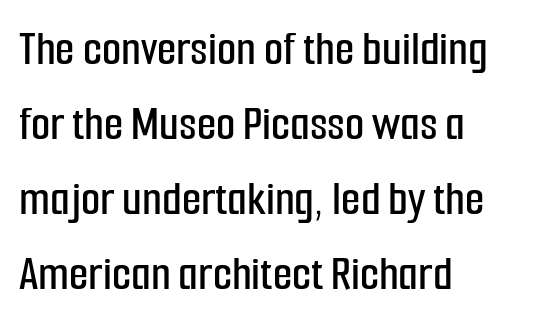
{"serif": "no", "italic": "no", "width": "condensed", "stroke_contrast": "low", "x_height": "medium", "monospaced": "no", "underline": "no", "align": "left", "line_spacing": "normal", "line_spacing_ratio": 1.5, "letter_spacing": "normal", "letter_spacing_em": 0.0, "glyph_px": 50}
